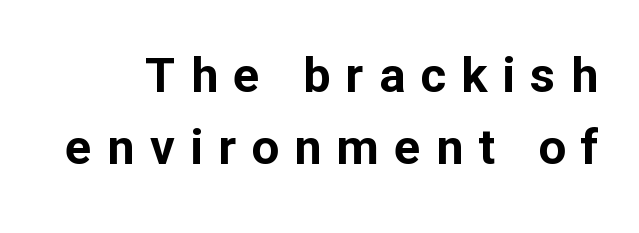
Q: Is the text bold? A: Yes.
Q: Is the text italic (slanted)? A: No, it is upright.
Q: Is the typeface a serif or a sans-serif typeface? A: Sans-serif.
Q: Is the text underlined? A: No.
Q: Is the spacing between letters normal or unusually wide? A: Unusually wide.
Q: Is the spacing between lines tight, normal or loose? A: Normal.
Q: Width (condensed, normal, or wide)? A: Normal.
Q: Stroke contrast? A: Low.
Q: x-height? A: Medium.
Q: Monospaced? A: No.
